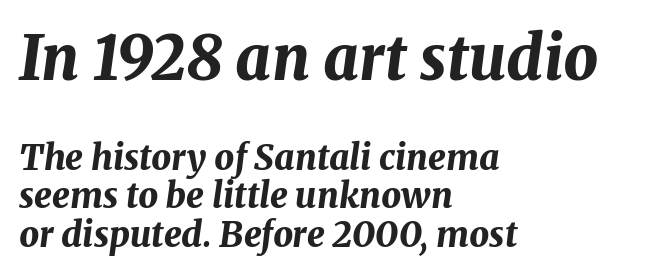
The image shows 61 px bold type, italic (leaning right); set left-aligned, tight line spacing (1.1x), normal letter spacing, not underlined; the first (top) block is 1.74x larger; medium stroke contrast and a medium x-height.
